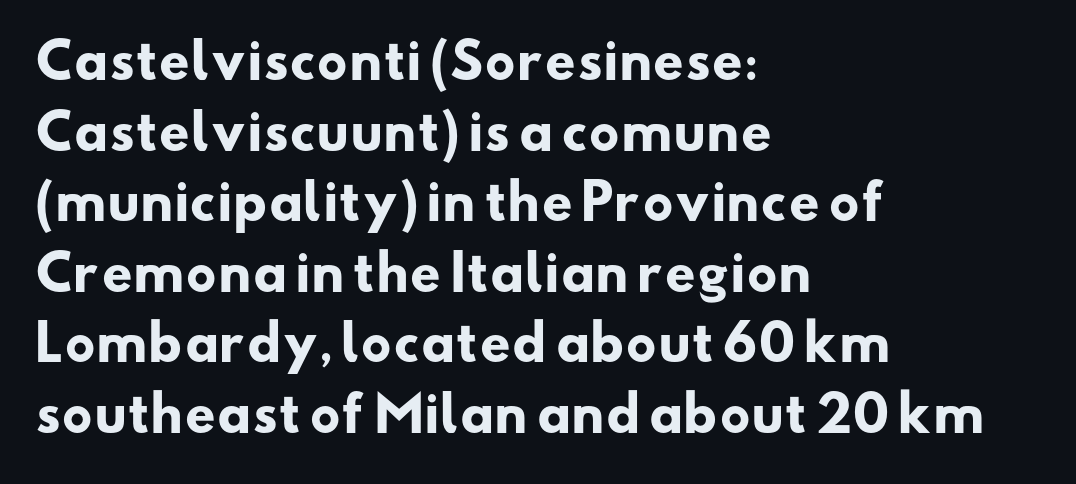
The image shows 48 px heavy, wide sans-serif type; set left-aligned, normal line spacing (1.47x), normal letter spacing, not underlined; low stroke contrast and a small x-height.
